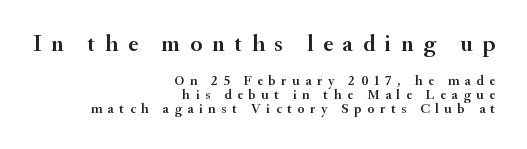
Q: Is the text italic (slanted)? A: No, it is upright.
Q: Is the text underlined? A: No.
Q: How is the paragraph aligned? A: Right-aligned.
Q: Is the spacing between letters normal or unusually wide? A: Unusually wide.
Q: Is the spacing between lines tight, normal or loose? A: Tight.
Q: Which block of text is set in a larger size, the first (top) or the second (bottom)? A: The first (top) one.
